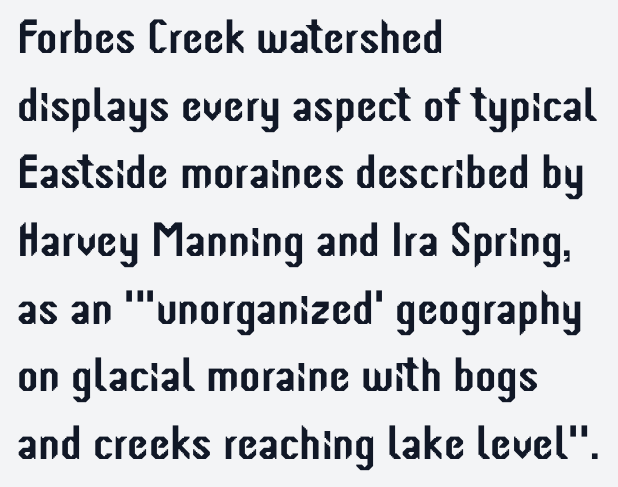
The image shows 48 px condensed sans-serif type, upright; set left-aligned, normal line spacing (1.41x), normal letter spacing, not underlined; low stroke contrast and a medium x-height.
